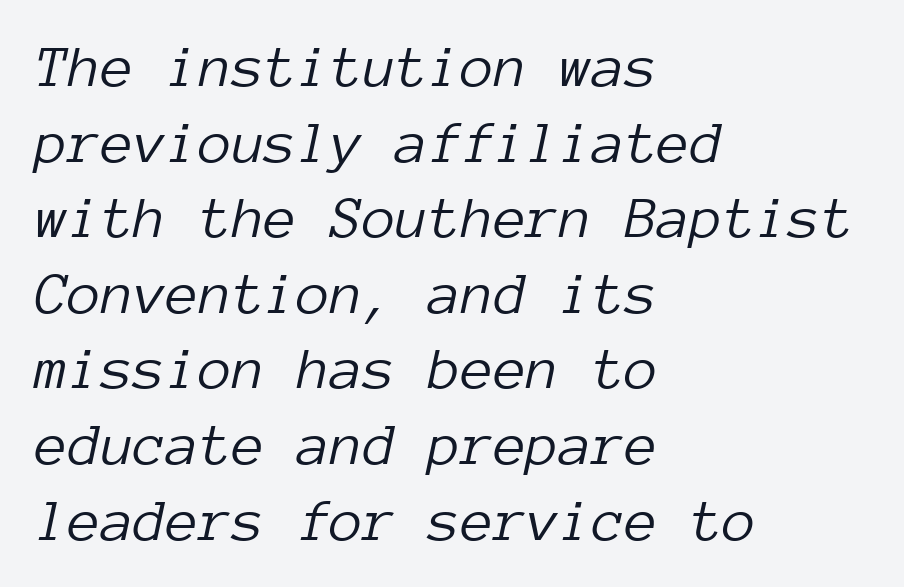
The image shows 60 px light type, italic (leaning right), monospaced; set left-aligned, normal line spacing (1.26x), normal letter spacing, not underlined; low stroke contrast and a medium x-height.
